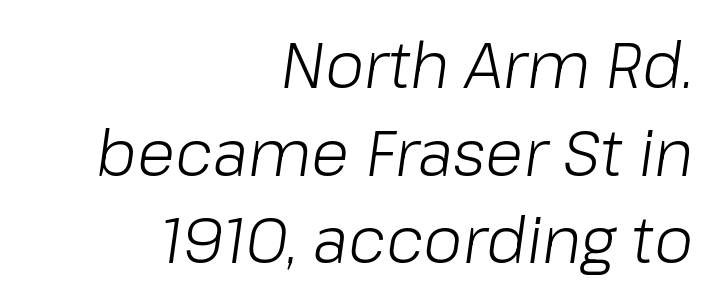
Q: Is the text bold? A: No.
Q: Is the text italic (slanted)? A: Yes, it leans right by about 8 degrees.
Q: Is the text underlined? A: No.
Q: How is the paragraph aligned? A: Right-aligned.
Q: Is the spacing between letters normal or unusually wide? A: Normal.
Q: Is the spacing between lines tight, normal or loose? A: Normal.
Q: Width (condensed, normal, or wide)? A: Normal.
Q: Stroke contrast? A: Low.
Q: x-height? A: Medium.
Q: Monospaced? A: No.
